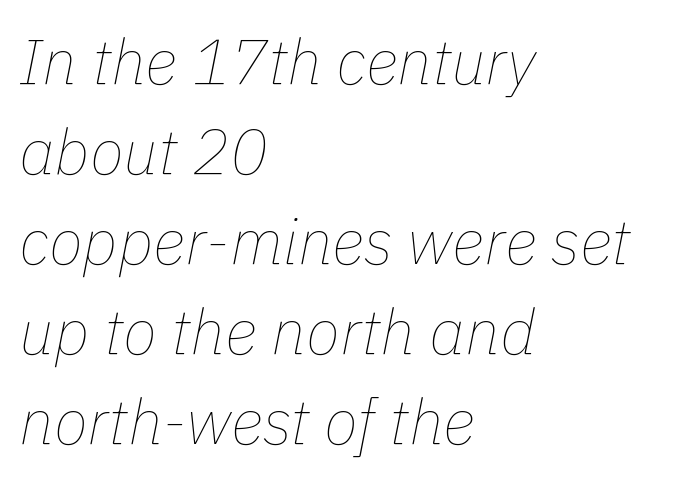
{"italic": "yes", "lean": "right", "slant_degrees": 11, "bold": "no", "weight": "thin", "width": "normal", "stroke_contrast": "low", "x_height": "medium", "monospaced": "no", "underline": "no", "align": "left", "line_spacing": "normal", "line_spacing_ratio": 1.43, "letter_spacing": "normal", "letter_spacing_em": 0.0, "glyph_px": 63}
